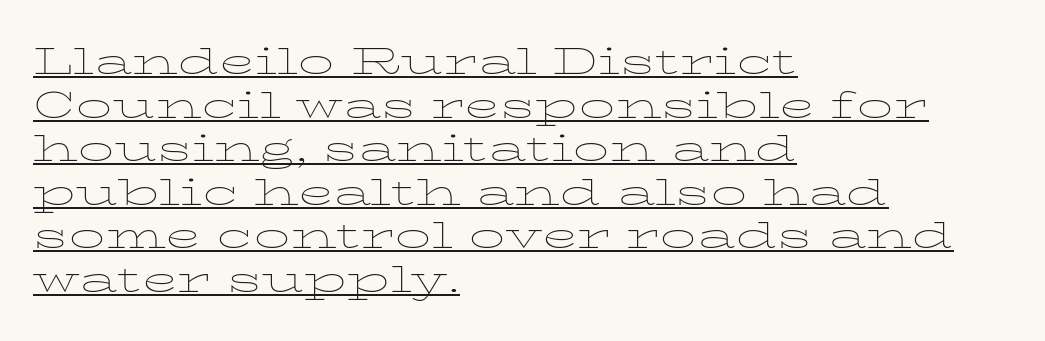
There is no visible air inserted between adjacent glyphs. Font category for this specimen: serif. Alignment: flush left. If you drew a line through each stem, it would be perfectly vertical. Glance below the letters and you will spot a drawn line.
